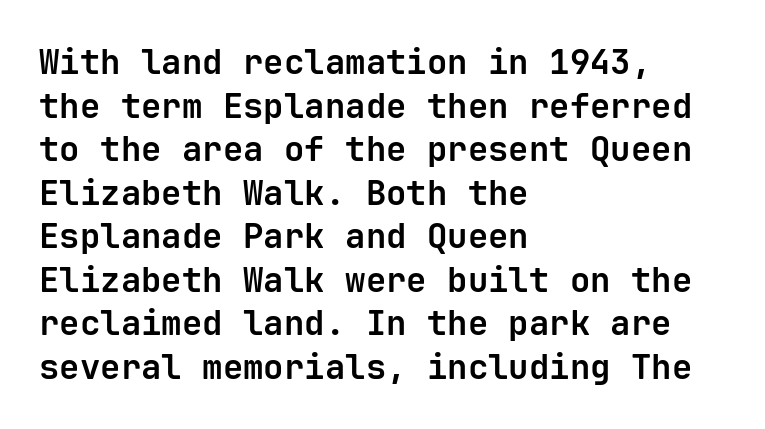
The rows are spaced the way most documents space them. Does the lettering tilt? It doesn't — this is upright. Spacing between characters is what you'd get straight out of the box. Unmarked baselines from the first word to the last. Fixed-width glyphs throughout — classic coding-font behaviour.
